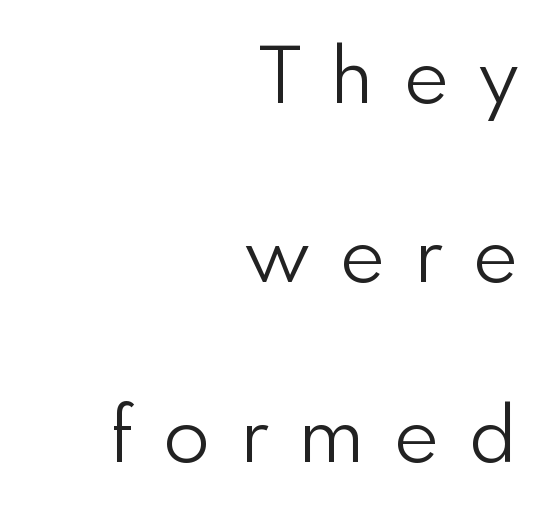
{"serif": "no", "italic": "no", "bold": "no", "weight": "light", "width": "normal", "x_height": "small", "monospaced": "no", "underline": "no", "align": "right", "line_spacing": "loose", "line_spacing_ratio": 2.36, "letter_spacing": "wide", "letter_spacing_em": 0.41, "glyph_px": 76}
